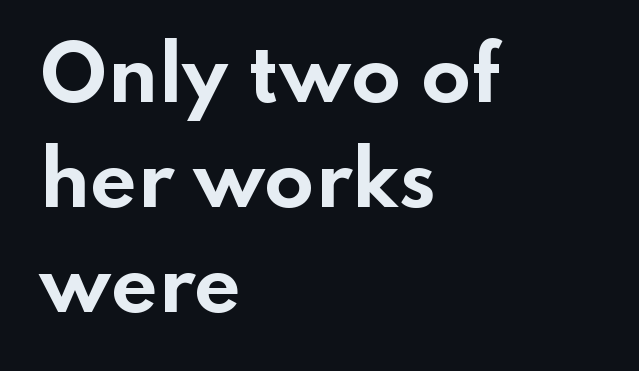
Q: Is the text bold? A: Yes.
Q: Is the text italic (slanted)? A: No, it is upright.
Q: Is the typeface a serif or a sans-serif typeface? A: Sans-serif.
Q: Is the text underlined? A: No.
Q: How is the paragraph aligned? A: Left-aligned.
Q: Is the spacing between letters normal or unusually wide? A: Normal.
Q: Is the spacing between lines tight, normal or loose? A: Normal.
Q: Width (condensed, normal, or wide)? A: Wide.
Q: Stroke contrast? A: Low.
Q: x-height? A: Small.
Q: Monospaced? A: No.
